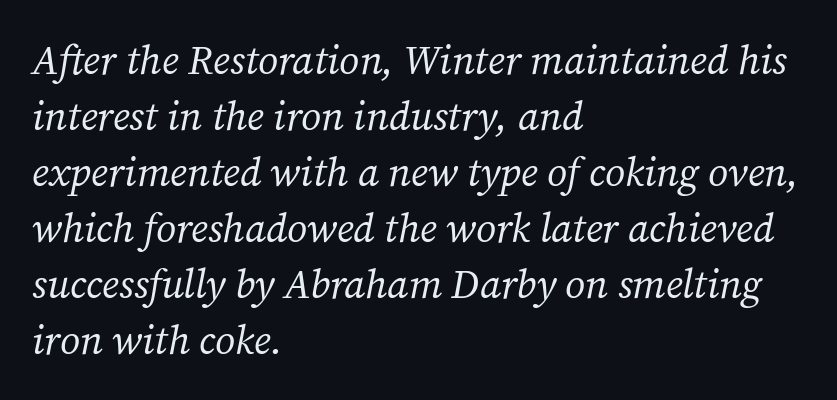
{"serif": "yes", "italic": "yes", "lean": "right", "slant_degrees": 12, "bold": "no", "weight": "regular", "width": "normal", "stroke_contrast": "medium", "x_height": "medium", "monospaced": "no", "underline": "no", "align": "left", "line_spacing": "normal", "line_spacing_ratio": 1.4, "letter_spacing": "normal", "letter_spacing_em": 0.0, "glyph_px": 40}
